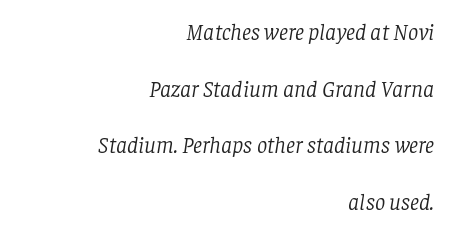
{"italic": "yes", "lean": "right", "slant_degrees": 8, "bold": "no", "underline": "no", "align": "right", "line_spacing": "loose", "line_spacing_ratio": 2.46, "letter_spacing": "normal", "letter_spacing_em": 0.0, "glyph_px": 23}
